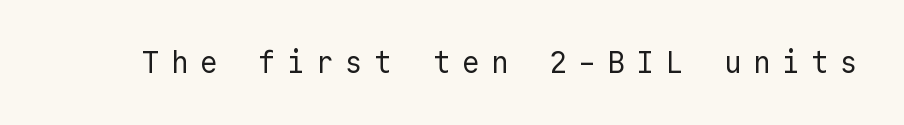
The image shows 30 px regular-weight sans-serif type, upright; set unusually wide letter spacing (+0.37 em), not underlined; a medium x-height.
